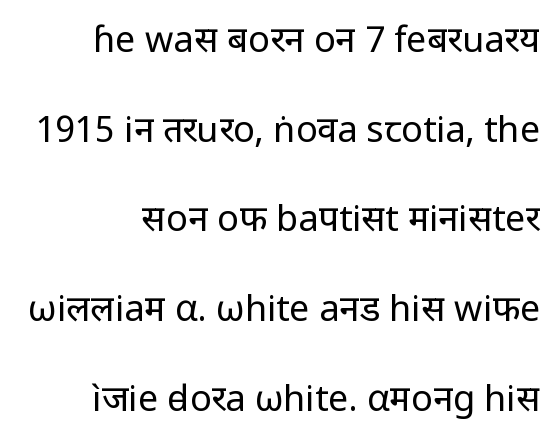
The glyphs are unaccompanied by any horizontal stroke below them. Check where the strokes stop: nothing finishes them off — pure sans. One-word summary of the alignment: right. Every character sits straight up, as roman type does. Nothing heavy about these letters — not bold at all. Each new line begins a long way beneath the previous one.
